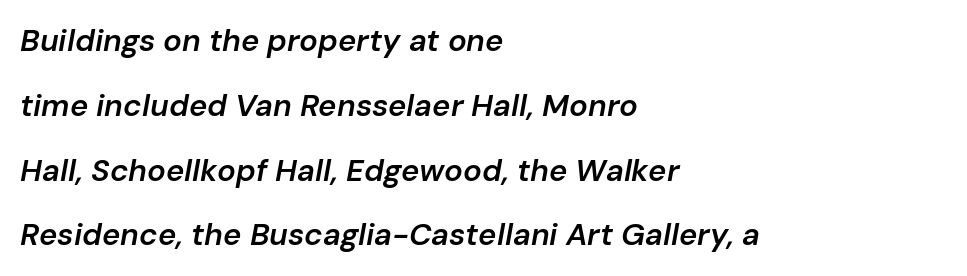
{"italic": "yes", "lean": "right", "slant_degrees": 10, "bold": "semi", "weight": "semibold", "width": "normal", "stroke_contrast": "low", "x_height": "medium", "monospaced": "no", "underline": "no", "align": "left", "line_spacing": "loose", "line_spacing_ratio": 2.09, "letter_spacing": "normal", "letter_spacing_em": 0.0, "glyph_px": 31}
